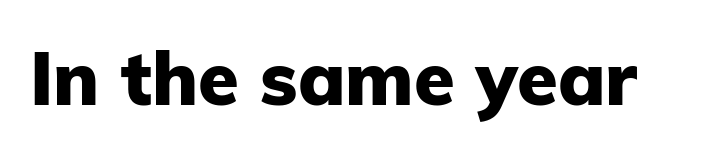
Has an underline been added? It has not. Heft: maximum for text — a bold. Here the designer chose a conventional face with non-uniform glyph widths. Style check: upright.
